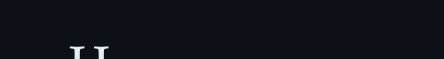
Q: Is the text italic (slanted)? A: No, it is upright.
Q: Is the typeface a serif or a sans-serif typeface? A: Serif.
Q: Is the text underlined? A: No.
Q: Is the spacing between letters normal or unusually wide? A: Unusually wide.
Q: Width (condensed, normal, or wide)? A: Wide.
Q: Stroke contrast? A: Medium.
Q: x-height? A: Small.
Q: Monospaced? A: No.
